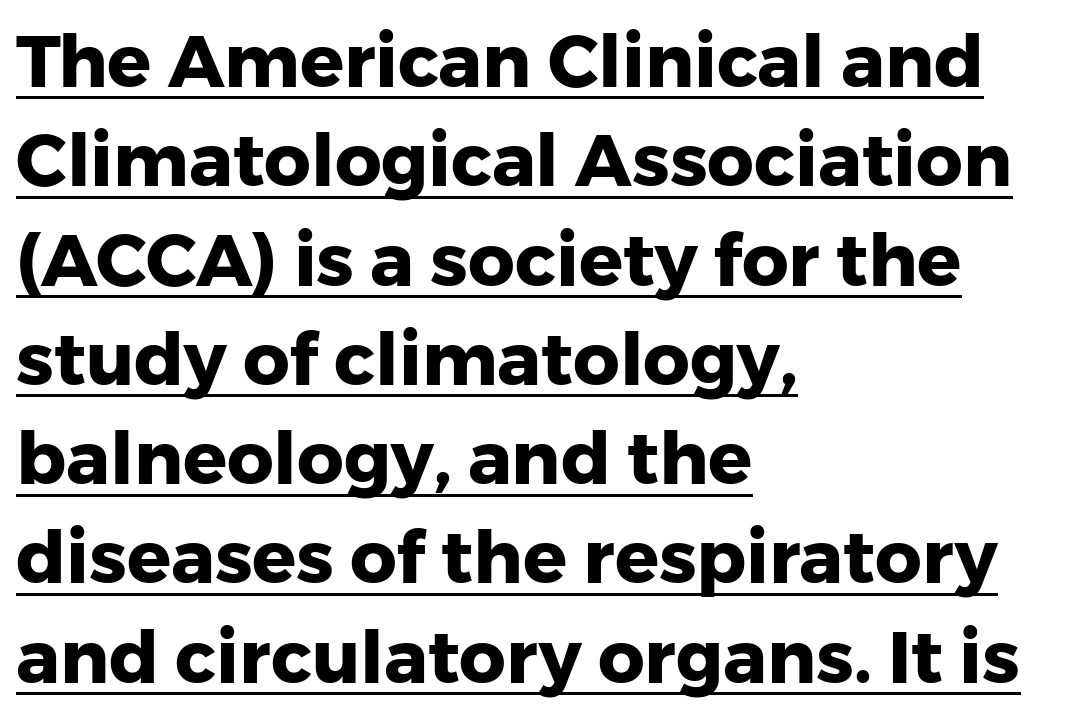
Q: Is the text bold? A: Yes.
Q: Is the text italic (slanted)? A: No, it is upright.
Q: Is the typeface a serif or a sans-serif typeface? A: Sans-serif.
Q: Is the text underlined? A: Yes.
Q: How is the paragraph aligned? A: Left-aligned.
Q: Is the spacing between letters normal or unusually wide? A: Normal.
Q: Is the spacing between lines tight, normal or loose? A: Normal.
Q: Width (condensed, normal, or wide)? A: Normal.
Q: Stroke contrast? A: Low.
Q: x-height? A: Medium.
Q: Monospaced? A: No.
